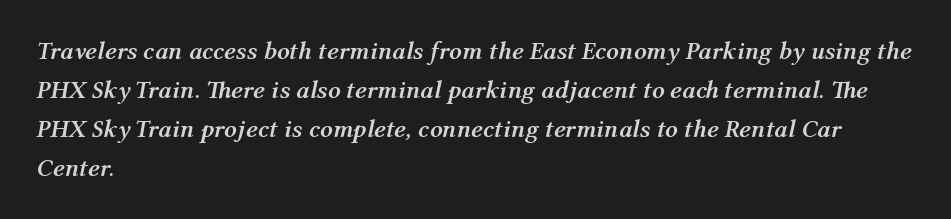
Q: Is the text bold? A: Yes.
Q: Is the text italic (slanted)? A: Yes, it leans right by about 12 degrees.
Q: Is the text underlined? A: No.
Q: How is the paragraph aligned? A: Left-aligned.
Q: Is the spacing between letters normal or unusually wide? A: Normal.
Q: Is the spacing between lines tight, normal or loose? A: Normal.
